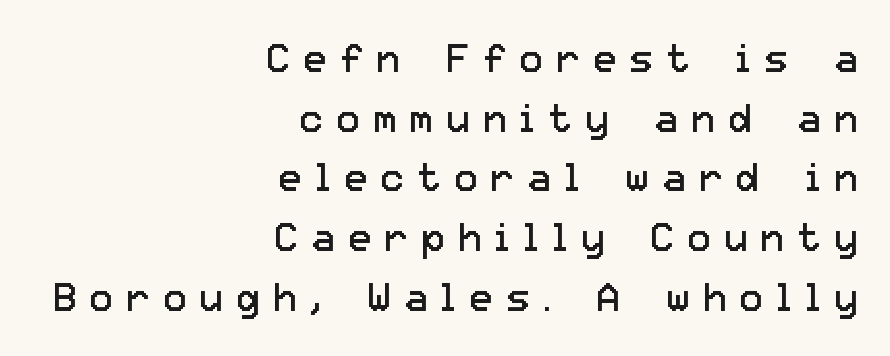
{"serif": "no", "italic": "no", "bold": "no", "weight": "regular", "width": "normal", "stroke_contrast": "low", "x_height": "medium", "monospaced": "no", "underline": "no", "align": "right", "line_spacing": "normal", "line_spacing_ratio": 1.53, "letter_spacing": "wide", "letter_spacing_em": 0.34, "glyph_px": 39}
